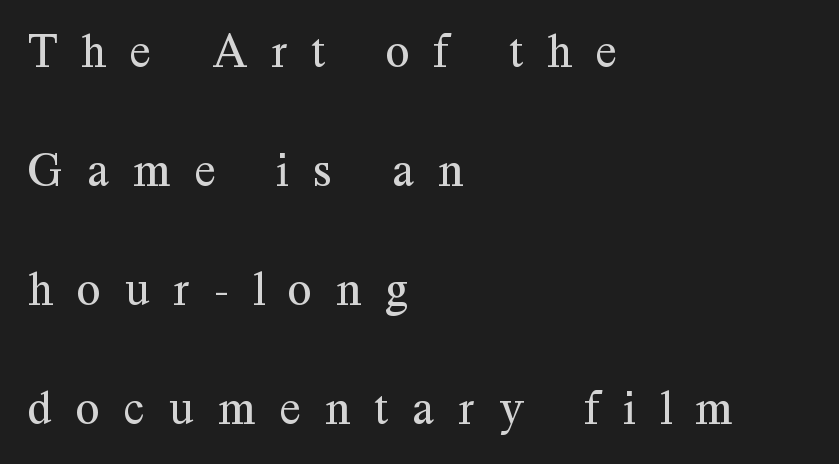
The image shows 49 px regular-weight serif type, upright; set left-aligned, loose line spacing (2.43x), unusually wide letter spacing (+0.49 em), not underlined; medium stroke contrast and a medium x-height.
